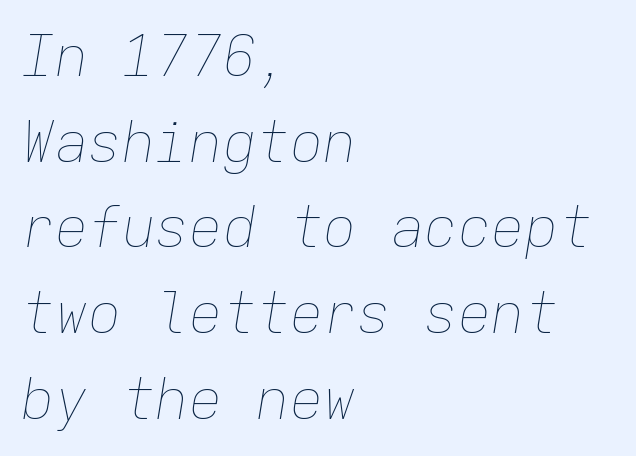
The image shows 56 px thin type, italic (leaning right), monospaced; set left-aligned, normal line spacing (1.53x), normal letter spacing, not underlined; low stroke contrast and a medium x-height.
